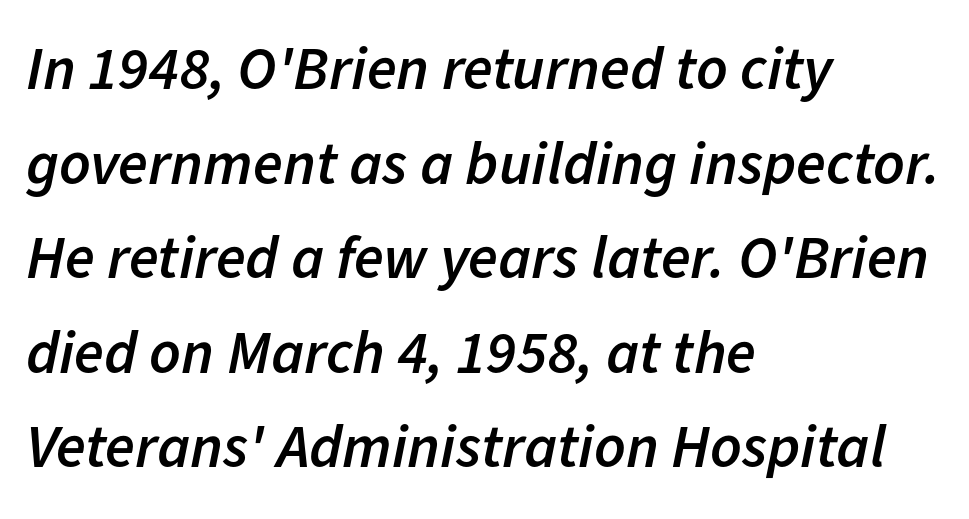
{"italic": "yes", "lean": "right", "slant_degrees": 11, "bold": "semi", "weight": "semibold", "width": "normal", "stroke_contrast": "low", "x_height": "medium", "monospaced": "no", "underline": "no", "align": "left", "line_spacing": "normal", "line_spacing_ratio": 1.55, "letter_spacing": "normal", "letter_spacing_em": 0.0, "glyph_px": 61}
